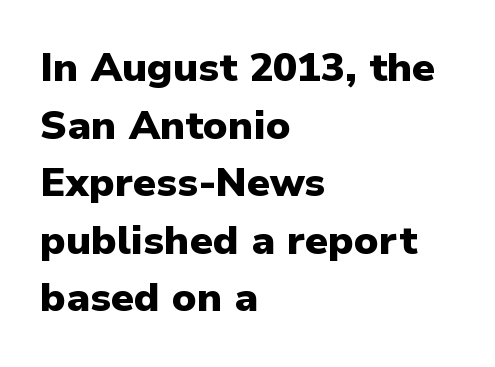
The image shows 40 px heavy sans-serif type, upright; set left-aligned, normal line spacing (1.44x), normal letter spacing, not underlined; low stroke contrast and a medium x-height.
